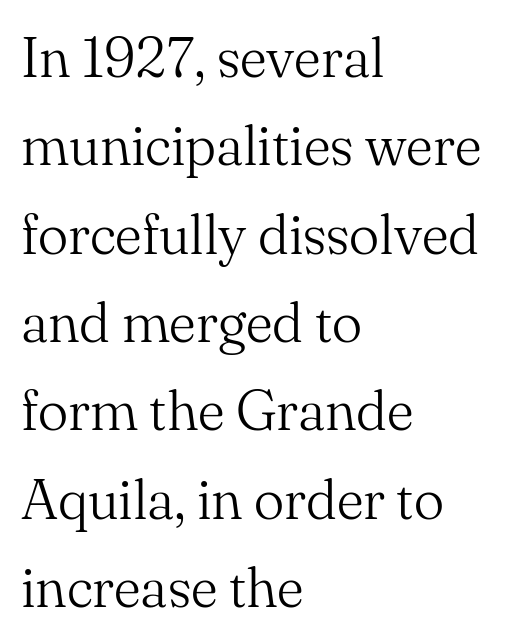
{"serif": "yes", "italic": "no", "bold": "no", "weight": "light", "width": "normal", "stroke_contrast": "medium", "x_height": "small", "monospaced": "no", "underline": "no", "align": "left", "line_spacing": "normal", "line_spacing_ratio": 1.55, "letter_spacing": "normal", "letter_spacing_em": 0.0, "glyph_px": 57}
